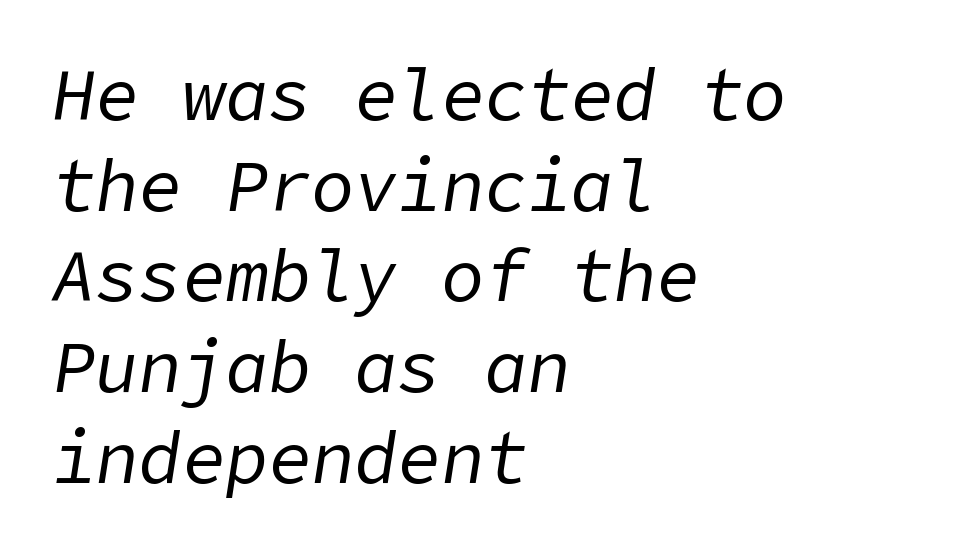
The image shows 72 px regular-weight type, italic (leaning right); set left-aligned, normal line spacing (1.26x), normal letter spacing, not underlined; low stroke contrast and a medium x-height.
